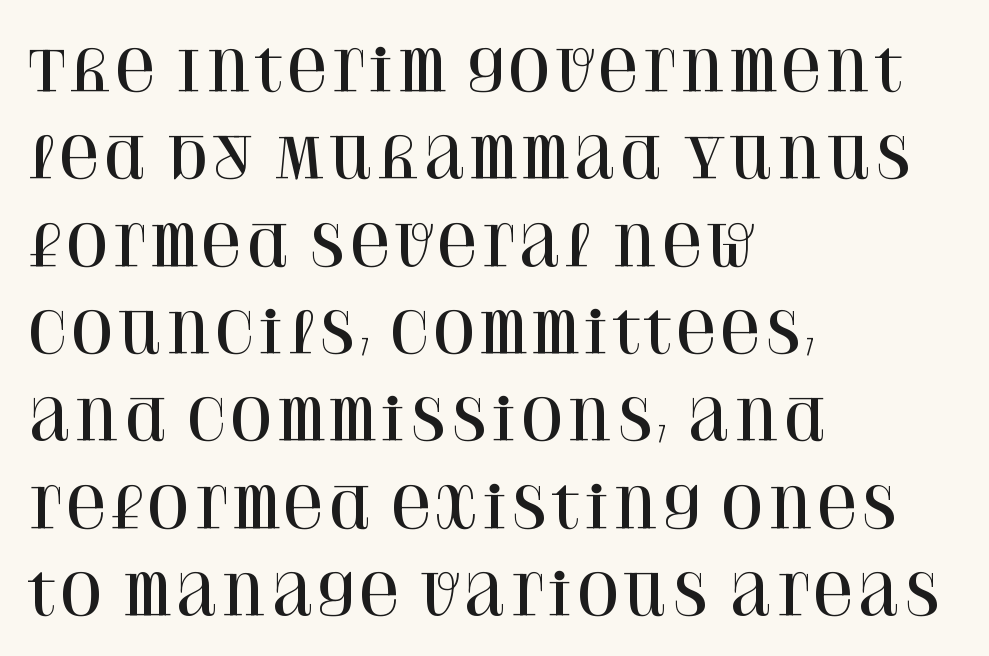
Q: Is the text italic (slanted)? A: No, it is upright.
Q: Is the typeface a serif or a sans-serif typeface? A: Serif.
Q: Is the text underlined? A: No.
Q: How is the paragraph aligned? A: Left-aligned.
Q: Is the spacing between letters normal or unusually wide? A: Normal.
Q: Is the spacing between lines tight, normal or loose? A: Normal.
Q: Width (condensed, normal, or wide)? A: Normal.
Q: Stroke contrast? A: High.
Q: x-height? A: Large.
Q: Monospaced? A: No.
